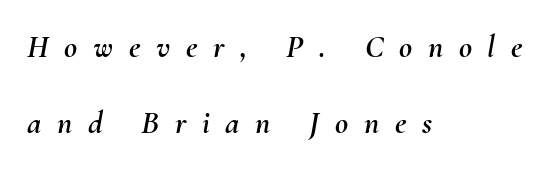
Q: Is the text italic (slanted)? A: Yes, it leans right by about 10 degrees.
Q: Is the text underlined? A: No.
Q: How is the paragraph aligned? A: Left-aligned.
Q: Is the spacing between letters normal or unusually wide? A: Unusually wide.
Q: Is the spacing between lines tight, normal or loose? A: Loose.
Q: Width (condensed, normal, or wide)? A: Normal.
Q: Stroke contrast? A: Medium.
Q: x-height? A: Small.
Q: Monospaced? A: No.
